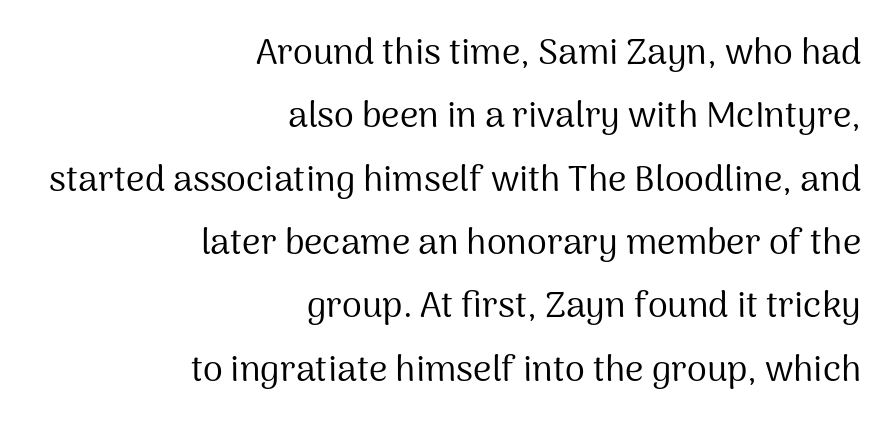
{"serif": "no", "italic": "no", "bold": "no", "weight": "regular", "width": "normal", "stroke_contrast": "medium", "x_height": "medium", "monospaced": "no", "underline": "no", "align": "right", "line_spacing_ratio": 1.76, "letter_spacing": "normal", "letter_spacing_em": 0.0, "glyph_px": 36}
